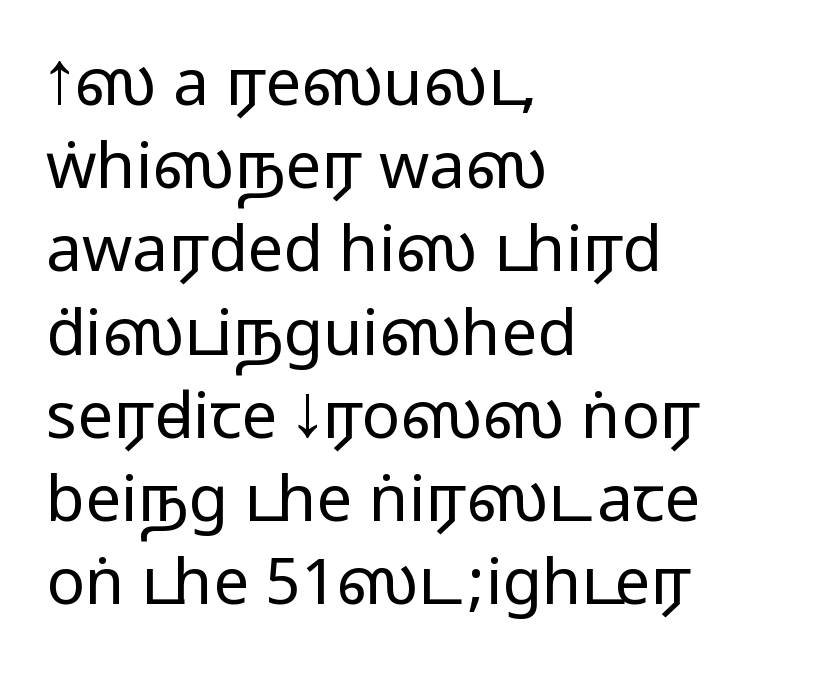
Q: Is the text italic (slanted)? A: No, it is upright.
Q: Is the typeface a serif or a sans-serif typeface? A: Sans-serif.
Q: Is the text underlined? A: No.
Q: How is the paragraph aligned? A: Left-aligned.
Q: Is the spacing between letters normal or unusually wide? A: Normal.
Q: Is the spacing between lines tight, normal or loose? A: Normal.
Q: Width (condensed, normal, or wide)? A: Wide.
Q: Stroke contrast? A: Medium.
Q: Monospaced? A: No.
